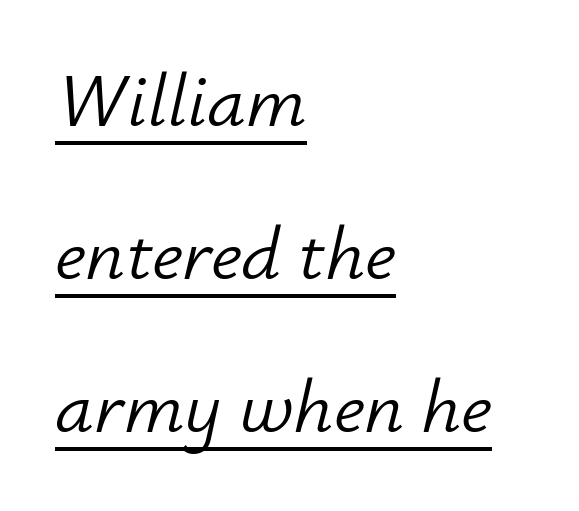
{"italic": "yes", "lean": "right", "slant_degrees": 12, "bold": "no", "weight": "light", "width": "normal", "stroke_contrast": "low", "x_height": "small", "monospaced": "no", "underline": "yes", "align": "left", "line_spacing": "loose", "line_spacing_ratio": 1.99, "letter_spacing": "normal", "letter_spacing_em": 0.0, "glyph_px": 77}
